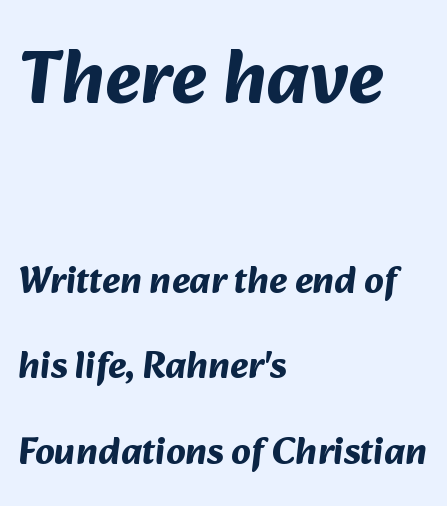
The image shows 76 px bold sans-serif type; set left-aligned, loose line spacing (2.26x), normal letter spacing, not underlined; the first (top) block is 2.0x larger; medium stroke contrast and a medium x-height.
